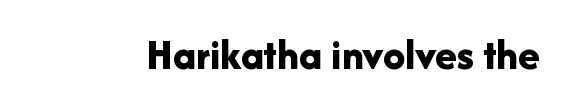
{"serif": "no", "italic": "no", "bold": "yes", "weight": "bold", "width": "normal", "stroke_contrast": "low", "x_height": "medium", "monospaced": "no", "underline": "no", "letter_spacing": "normal", "letter_spacing_em": 0.0, "glyph_px": 44}
